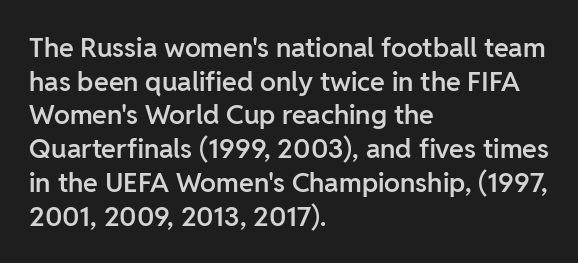
Does the copy run flush right? No — it runs flush left. The passage shown has conventional tracking throughout. Compared with an ordinary text face, these strokes are moderately heavier — a semibold. Unlike italic type, these characters show no tilt at all. No word sits above an underline.
